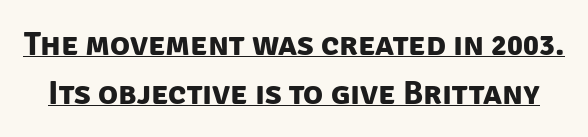
A typesetter would call this zero additional tracking. You could not count columns in this text — the font is proportionally spaced. Rows of type keep a routine distance in the vertical direction. This sample uses a sans-serif face. On the weight axis this lands at bold, roughly 700.
